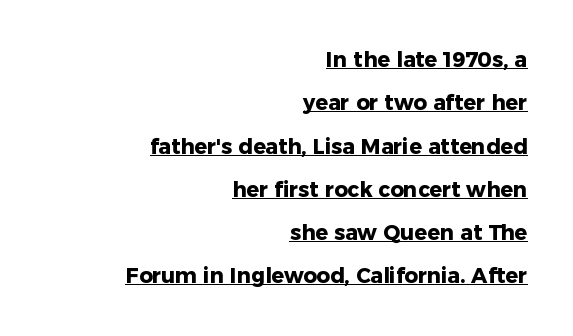
The line texture is even and compact thanks to regular tracking. Layout note: lines flush right. The passage shown is emphatically bold. Underline: present. Rows of type keep a wide berth in the vertical direction.
